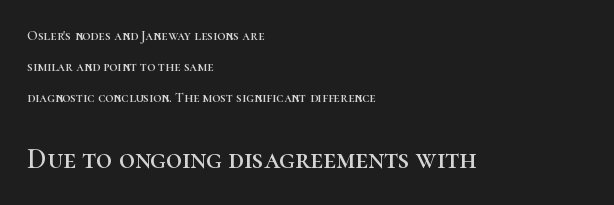
The image shows 28 px serif type, upright; set left-aligned, loose line spacing (2.21x), normal letter spacing, not underlined; the second (bottom) block is 2.0x larger; high stroke contrast and a medium x-height.
